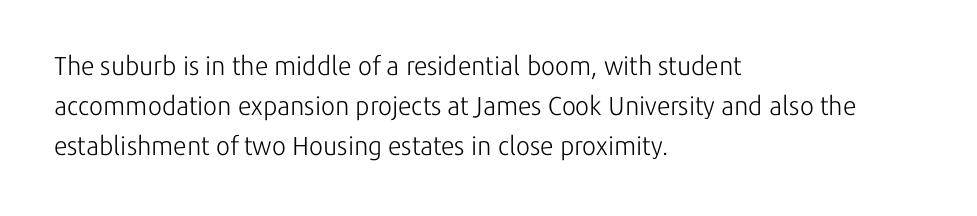
Descender tails drop into unmarked territory. Stroke mass is kept to a normal reading level or below. Default kerning and tracking; the words read as compact shapes. Teacher's note: observe the even left margin — that is flush-left alignment.
